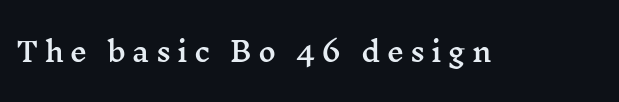
{"italic": "no", "underline": "no", "letter_spacing": "wide", "letter_spacing_em": 0.23, "glyph_px": 27}
